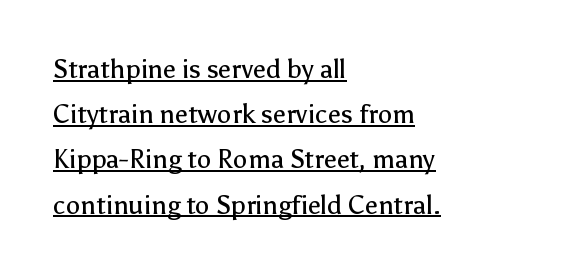
Casual observation: everything's shoved over to the left. Nobody touched the tracking dial on this one. Bold? No — there's no thickening of the strokes. Beneath each row of characters lies a ruled line. Tall strokes in this sample are plumb rather than angled.
